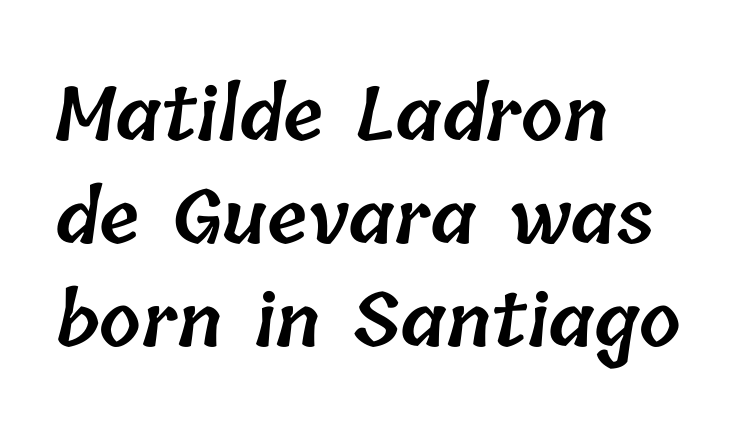
{"bold": "semi", "weight": "semibold", "width": "normal", "stroke_contrast": "low", "x_height": "medium", "monospaced": "no", "underline": "no", "align": "left", "line_spacing": "normal", "line_spacing_ratio": 1.39, "letter_spacing": "normal", "letter_spacing_em": 0.0, "glyph_px": 74}
